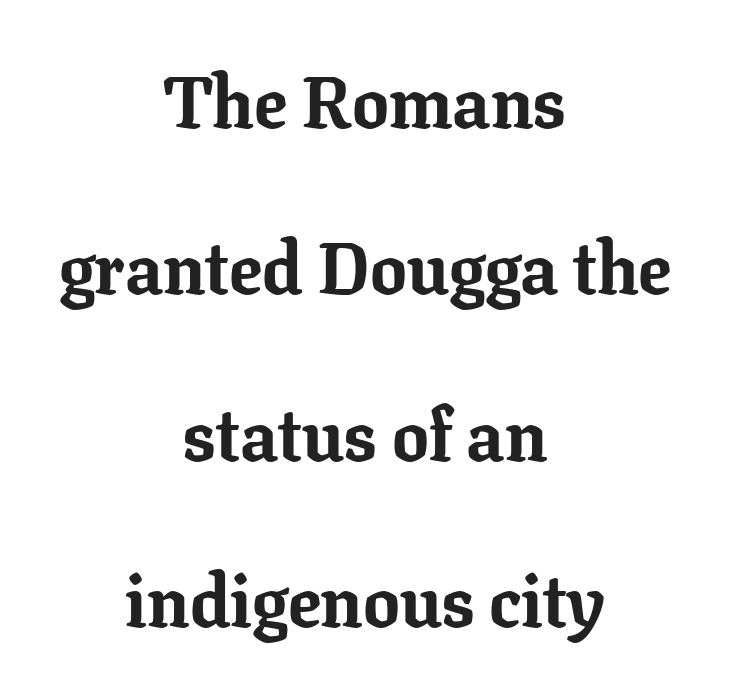
Q: Is the text bold? A: Yes.
Q: Is the text italic (slanted)? A: No, it is upright.
Q: Is the typeface a serif or a sans-serif typeface? A: Serif.
Q: Is the text underlined? A: No.
Q: How is the paragraph aligned? A: Centered.
Q: Is the spacing between letters normal or unusually wide? A: Normal.
Q: Is the spacing between lines tight, normal or loose? A: Loose.
Q: Width (condensed, normal, or wide)? A: Normal.
Q: Stroke contrast? A: Low.
Q: x-height? A: Medium.
Q: Monospaced? A: No.
